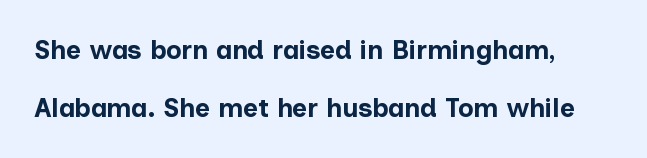
Q: Is the text bold? A: Yes.
Q: Is the text italic (slanted)? A: No, it is upright.
Q: Is the text underlined? A: No.
Q: Is the spacing between letters normal or unusually wide? A: Normal.
Q: Is the spacing between lines tight, normal or loose? A: Loose.
